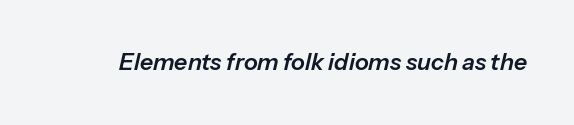
The image shows 23 px text type, italic (leaning right); set normal letter spacing, not underlined.
